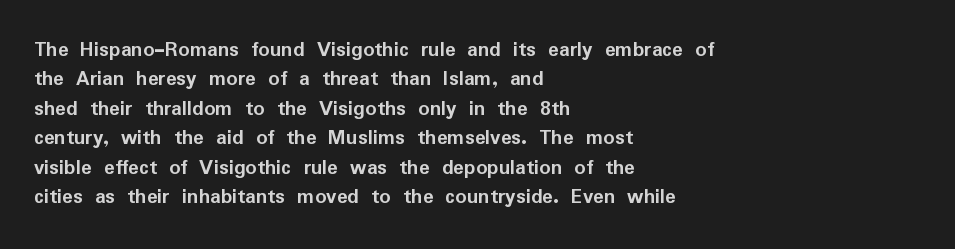
The image shows 22 px bold type, upright; set left-aligned, normal line spacing (1.34x), normal letter spacing, not underlined.
